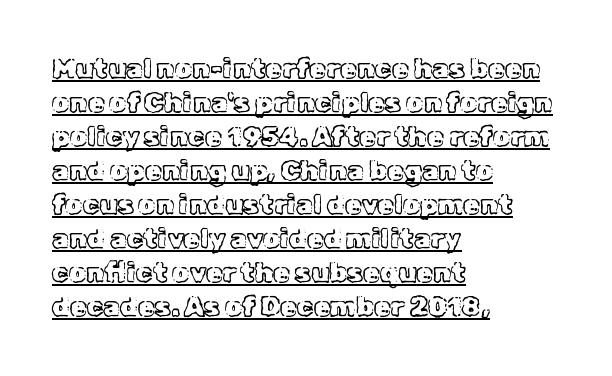
Does the leading feel generous? No, just average. If you drew a line through each stem, it would be perfectly vertical. Descenders here cross a horizontal rule under the line. Characters follow at the spacing the type designer built in. These lines stack with their left ends in a neat column.
